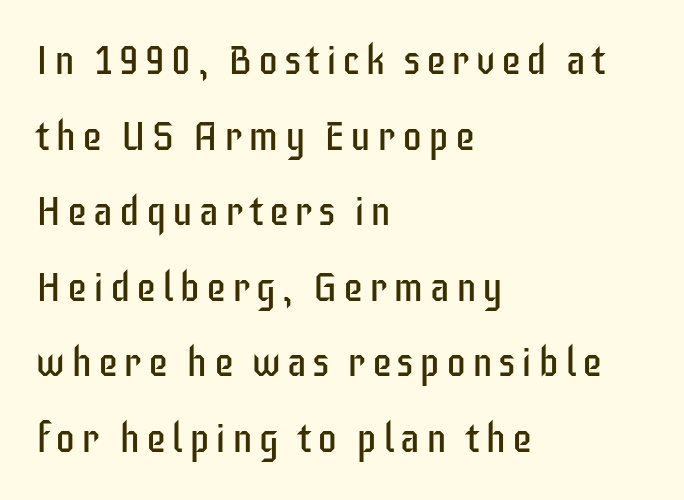
A sans-serif font was chosen for this passage. No heavy texture on the line: the type isn't bold. Here the designer chose a conventional face with non-uniform glyph widths. Underline: absent. The ragged edge is on the right, which tells us the setting is flush left. You can tell it's not italic because the verticals are truly vertical.
